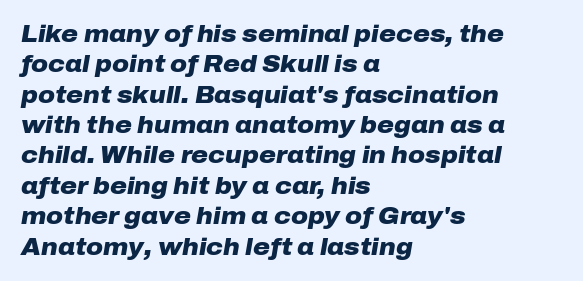
{"italic": "yes", "lean": "right", "slant_degrees": 10, "bold": "yes", "underline": "no", "align": "left", "line_spacing": "normal", "line_spacing_ratio": 1.32, "letter_spacing": "normal", "letter_spacing_em": 0.0, "glyph_px": 23}
